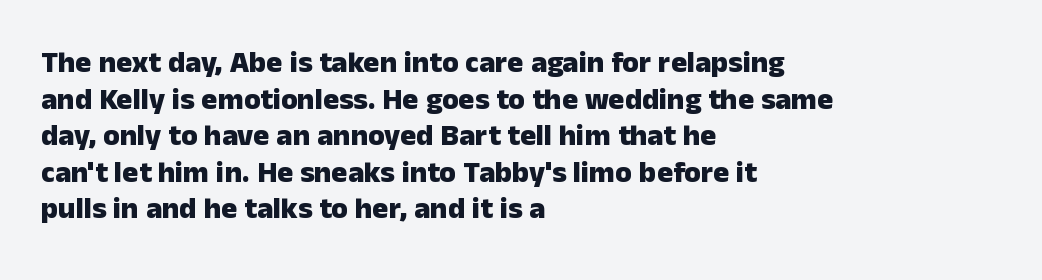
The image shows 30 px heavy sans-serif type, upright; set left-aligned, line spacing 1.22x, normal letter spacing, not underlined; low stroke contrast and a medium x-height.
